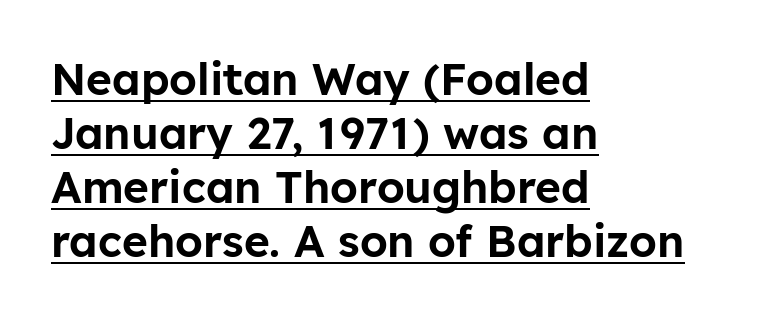
Q: Is the text italic (slanted)? A: No, it is upright.
Q: Is the typeface a serif or a sans-serif typeface? A: Sans-serif.
Q: Is the text underlined? A: Yes.
Q: How is the paragraph aligned? A: Left-aligned.
Q: Is the spacing between letters normal or unusually wide? A: Normal.
Q: Width (condensed, normal, or wide)? A: Normal.
Q: Stroke contrast? A: Low.
Q: x-height? A: Medium.
Q: Monospaced? A: No.
